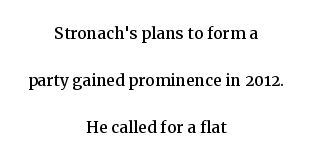
The image shows 21 px text type, upright; set centered, loose line spacing (2.24x), normal letter spacing, not underlined.
